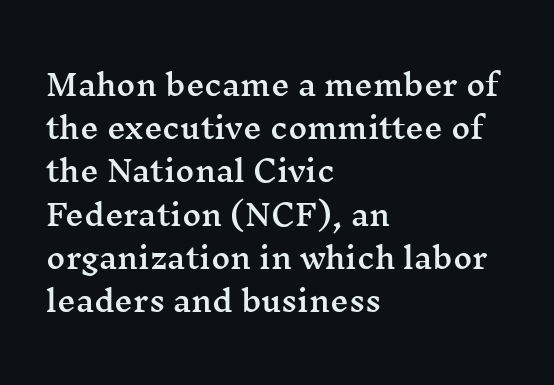
Q: Is the text italic (slanted)? A: No, it is upright.
Q: Is the typeface a serif or a sans-serif typeface? A: Serif.
Q: Is the text underlined? A: No.
Q: How is the paragraph aligned? A: Left-aligned.
Q: Is the spacing between letters normal or unusually wide? A: Normal.
Q: Is the spacing between lines tight, normal or loose? A: Normal.
Q: Width (condensed, normal, or wide)? A: Wide.
Q: Stroke contrast? A: Medium.
Q: x-height? A: Medium.
Q: Monospaced? A: No.
